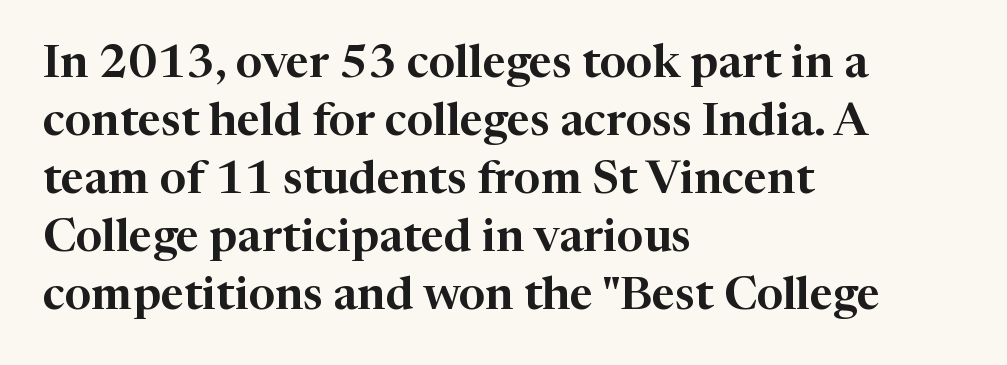
{"serif": "yes", "italic": "no", "width": "normal", "stroke_contrast": "high", "x_height": "medium", "monospaced": "no", "underline": "no", "align": "left", "line_spacing": "normal", "line_spacing_ratio": 1.26, "letter_spacing": "normal", "letter_spacing_em": 0.0, "glyph_px": 46}
